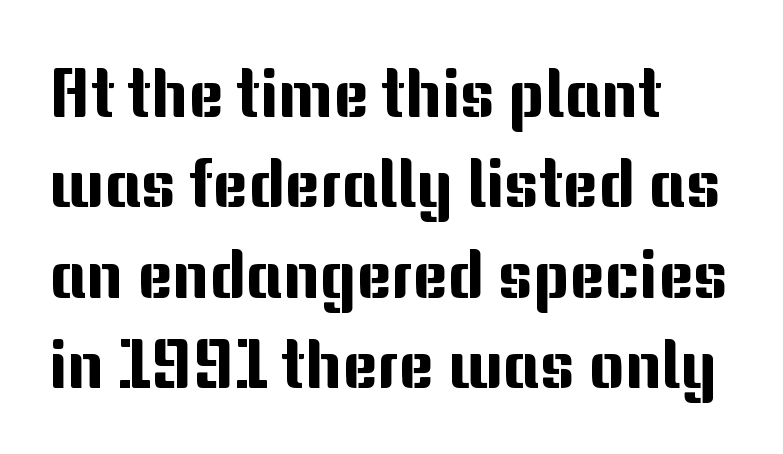
Do the characters align in a grid? No, the font is proportional. Reading down the column, the eye jumps a familiar distance to each next line. The rag falls on the right side of this text block. The letters stand upright; this is a roman face. A sans-serif font was chosen for this passage. Decoration check: the copy has no underline.
